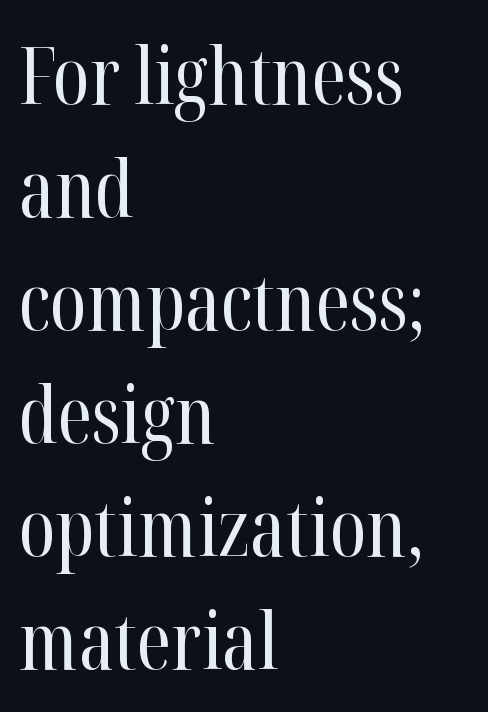
Q: Is the text bold? A: No.
Q: Is the text italic (slanted)? A: No, it is upright.
Q: Is the typeface a serif or a sans-serif typeface? A: Serif.
Q: Is the text underlined? A: No.
Q: How is the paragraph aligned? A: Left-aligned.
Q: Is the spacing between letters normal or unusually wide? A: Normal.
Q: Is the spacing between lines tight, normal or loose? A: Normal.
Q: Width (condensed, normal, or wide)? A: Condensed.
Q: Stroke contrast? A: High.
Q: x-height? A: Medium.
Q: Monospaced? A: No.
